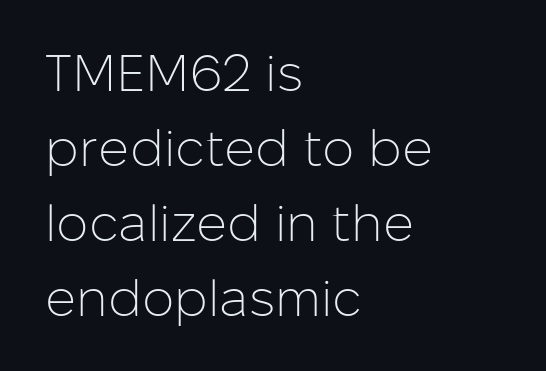
Casual observation: everything's shoved over to the left. Classification — sans serif. Interline gaps are of average width in this sample. Is the type heavy? It reads as light-to-regular instead.
